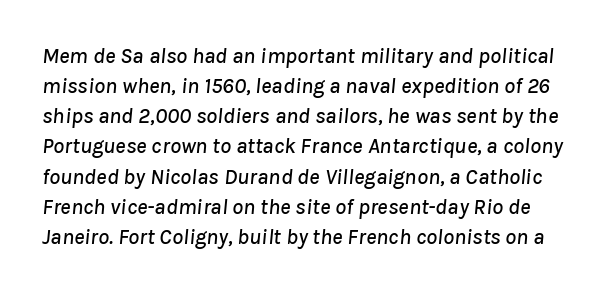
This block has exactly the height ordinary leading produces. Lines of text with bare space underneath. You can tell it's italic because the verticals aren't actually vertical. This rendering leaves character spacing at its baseline value.
